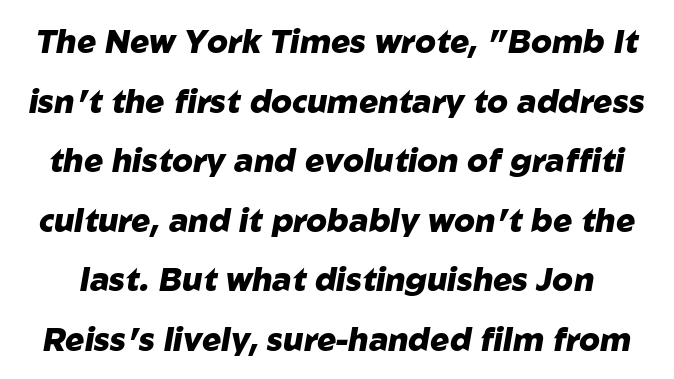
{"italic": "yes", "lean": "right", "slant_degrees": 10, "bold": "yes", "weight": "heavy", "width": "normal", "stroke_contrast": "low", "x_height": "medium", "monospaced": "no", "underline": "no", "line_spacing_ratio": 1.86, "letter_spacing": "normal", "letter_spacing_em": 0.0, "glyph_px": 32}
